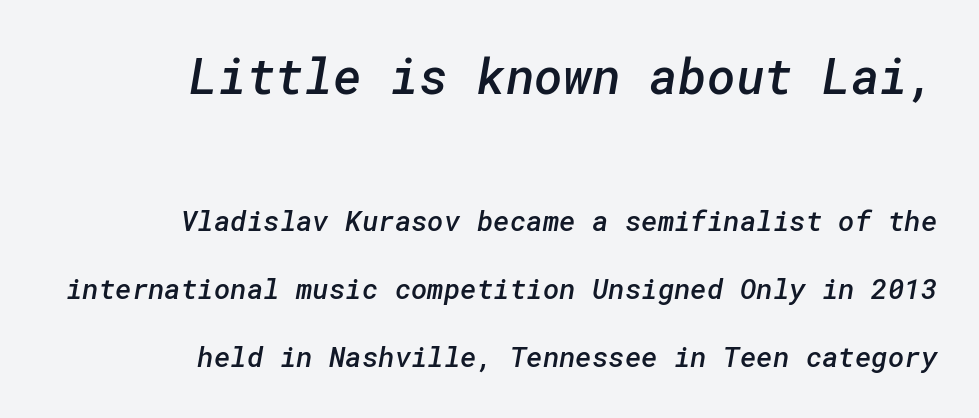
Q: Is the text bold? A: Semi-bold.
Q: Is the typeface a serif or a sans-serif typeface? A: Sans-serif.
Q: Is the text underlined? A: No.
Q: How is the paragraph aligned? A: Right-aligned.
Q: Is the spacing between letters normal or unusually wide? A: Normal.
Q: Is the spacing between lines tight, normal or loose? A: Loose.
Q: Which block of text is set in a larger size, the first (top) or the second (bottom)? A: The first (top) one.
Q: Width (condensed, normal, or wide)? A: Normal.
Q: Stroke contrast? A: Low.
Q: x-height? A: Medium.
